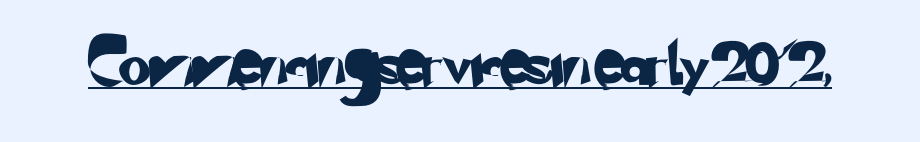
The rendering shows plain stroke endings on the letterforms — a sans-serif design. In terms of letterspacing, this is plain default setting. You could not count columns in this text — the font is proportionally spaced. Has an underline been added? It has.
